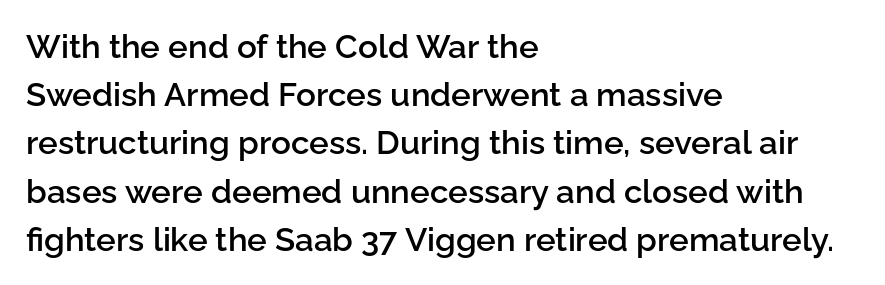
The image shows 33 px semibold sans-serif type, upright; set left-aligned, normal line spacing (1.46x), normal letter spacing, not underlined; low stroke contrast and a medium x-height.
